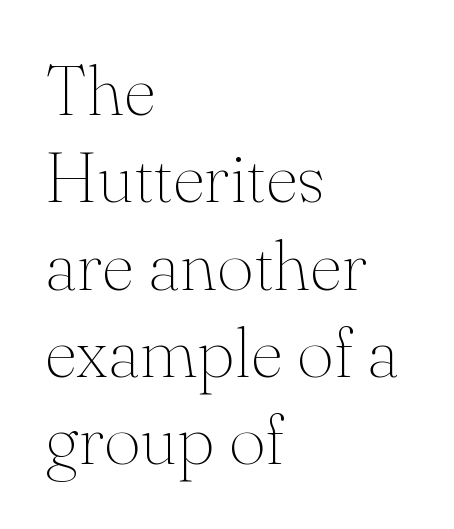
The image shows 71 px thin serif type, upright; set left-aligned, line spacing 1.23x, normal letter spacing, not underlined; medium stroke contrast and a small x-height.
